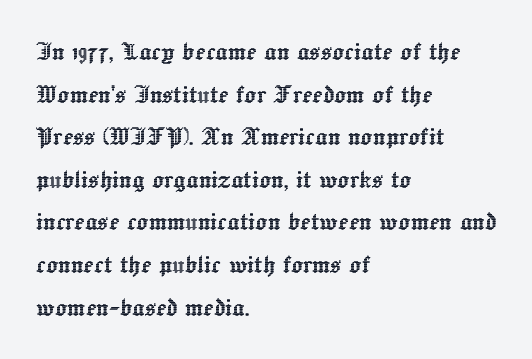
Q: Is the text italic (slanted)? A: No, it is upright.
Q: Is the text underlined? A: No.
Q: How is the paragraph aligned? A: Left-aligned.
Q: Is the spacing between letters normal or unusually wide? A: Normal.
Q: Is the spacing between lines tight, normal or loose? A: Normal.
Q: Width (condensed, normal, or wide)? A: Normal.
Q: x-height? A: Medium.
Q: Monospaced? A: No.
